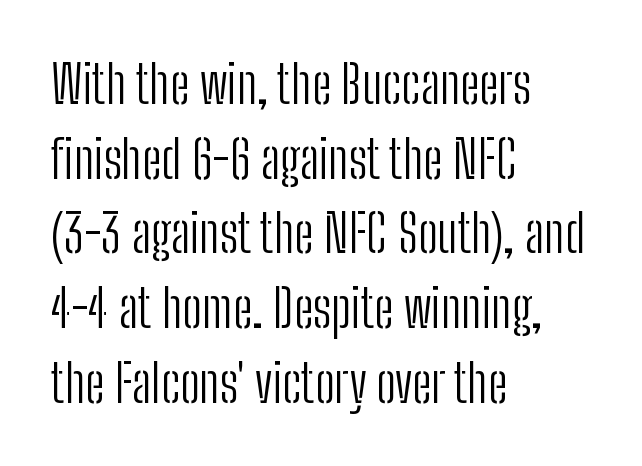
{"serif": "no", "italic": "no", "bold": "no", "weight": "light", "width": "condensed", "stroke_contrast": "low", "x_height": "medium", "monospaced": "no", "underline": "no", "align": "left", "line_spacing": "normal", "line_spacing_ratio": 1.41, "letter_spacing": "normal", "letter_spacing_em": 0.0, "glyph_px": 53}
